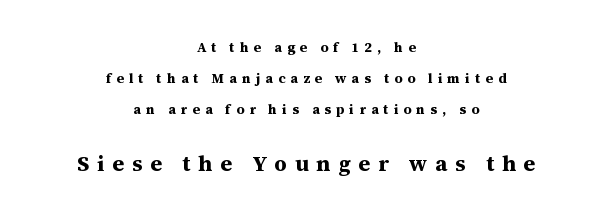
Q: Is the text bold? A: Yes.
Q: Is the text italic (slanted)? A: No, it is upright.
Q: Is the text underlined? A: No.
Q: How is the paragraph aligned? A: Centered.
Q: Is the spacing between letters normal or unusually wide? A: Unusually wide.
Q: Is the spacing between lines tight, normal or loose? A: Loose.
Q: Which block of text is set in a larger size, the first (top) or the second (bottom)? A: The second (bottom) one.
